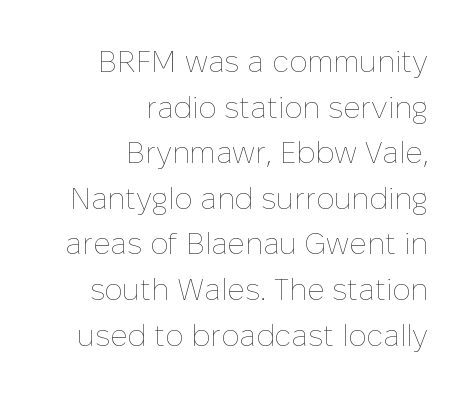
{"italic": "no", "bold": "no", "weight": "thin", "width": "normal", "stroke_contrast": "low", "x_height": "medium", "monospaced": "no", "underline": "no", "align": "right", "line_spacing": "normal", "line_spacing_ratio": 1.52, "letter_spacing": "normal", "letter_spacing_em": 0.0, "glyph_px": 30}
